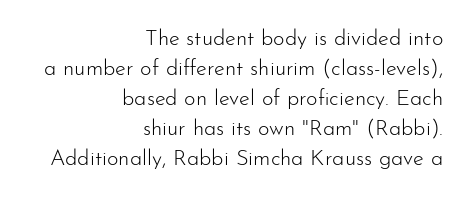
{"italic": "no", "bold": "no", "underline": "no", "align": "right", "line_spacing": "normal", "line_spacing_ratio": 1.36, "letter_spacing": "normal", "letter_spacing_em": 0.0, "glyph_px": 22}
